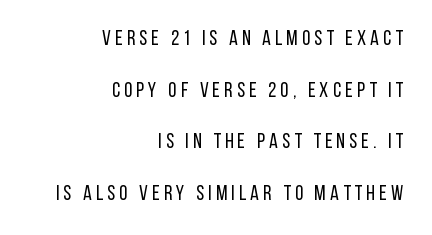
{"italic": "no", "bold": "no", "underline": "no", "align": "right", "line_spacing": "loose", "line_spacing_ratio": 2.46, "letter_spacing": "wide", "letter_spacing_em": 0.2, "glyph_px": 21}
